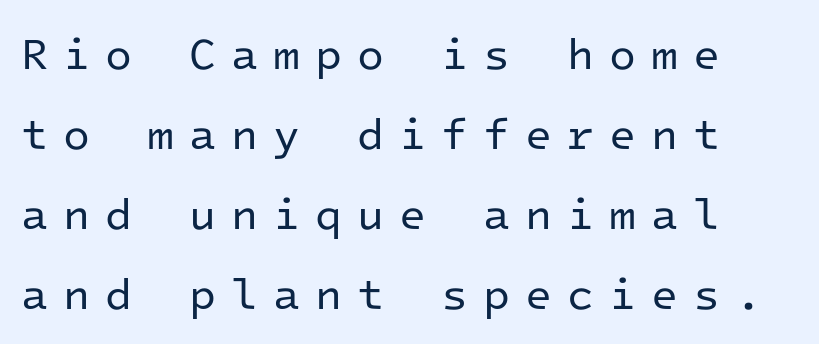
{"serif": "no", "italic": "no", "bold": "no", "weight": "regular", "width": "normal", "stroke_contrast": "low", "x_height": "medium", "monospaced": "yes", "underline": "no", "align": "left", "line_spacing_ratio": 1.82, "letter_spacing": "wide", "letter_spacing_em": 0.34, "glyph_px": 44}
